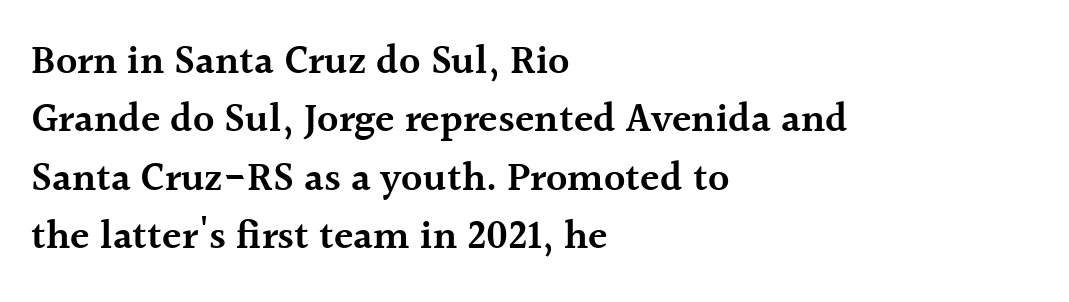
The image shows 40 px semibold serif type, upright; set left-aligned, normal line spacing (1.46x), normal letter spacing, not underlined; a medium x-height.
